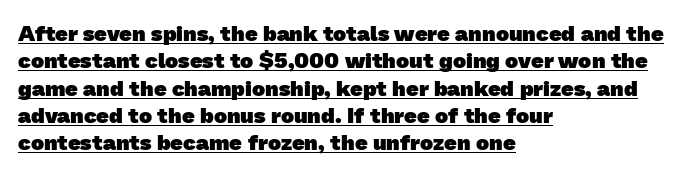
Between one letter and the next there's only the usual sliver of space. Every word sits above its own underline. Short and long lines alike share a common starting point at left. Each glyph is drawn with heavy, bold strokes.
